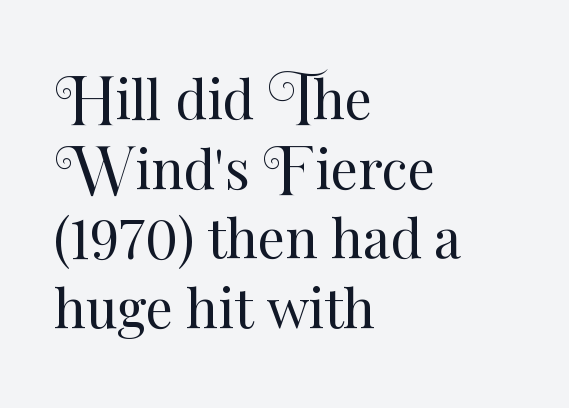
{"italic": "no", "bold": "no", "weight": "regular", "width": "normal", "stroke_contrast": "medium", "x_height": "small", "monospaced": "no", "underline": "no", "align": "left", "line_spacing": "normal", "line_spacing_ratio": 1.29, "letter_spacing": "normal", "letter_spacing_em": 0.0, "glyph_px": 54}
